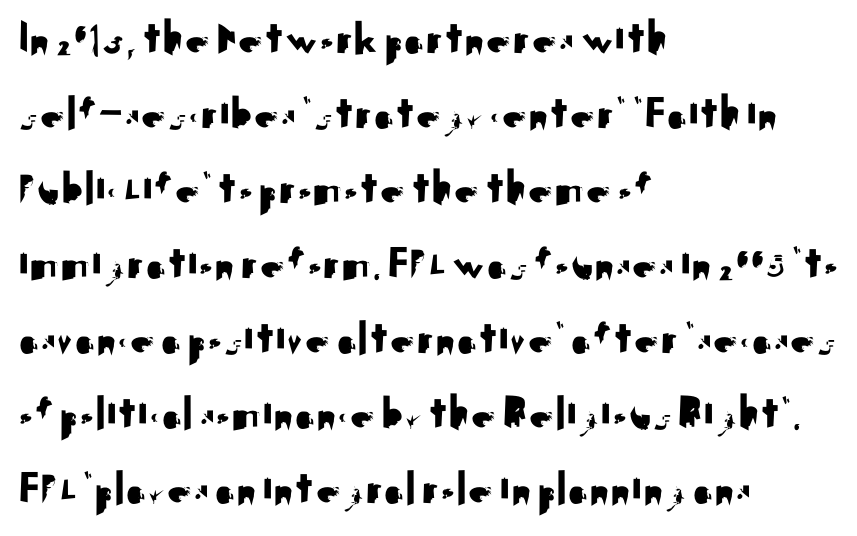
The image shows 49 px sans-serif type, upright; set left-aligned, normal line spacing (1.53x), normal letter spacing, not underlined; medium stroke contrast and a small x-height.
